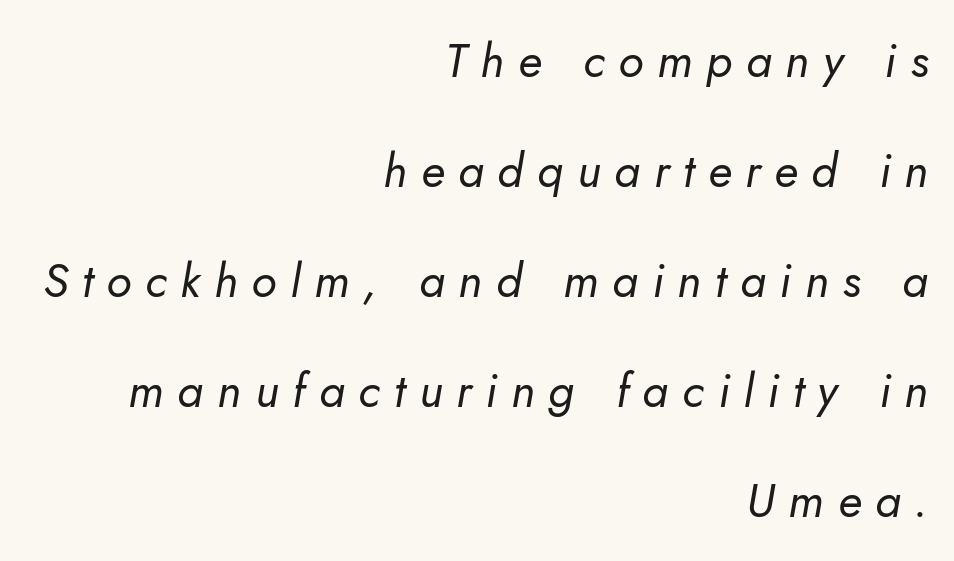
The typesetting does not lean heavy: it is not bold. You can tell it's italic because the verticals aren't actually vertical. These lines stack with their right ends in a neat column. Honestly, the letter spacing is so wide it's the main thing you notice. Descenders are the only things crossing below the line. Horizontal bands of white between lines are thick stripes.
